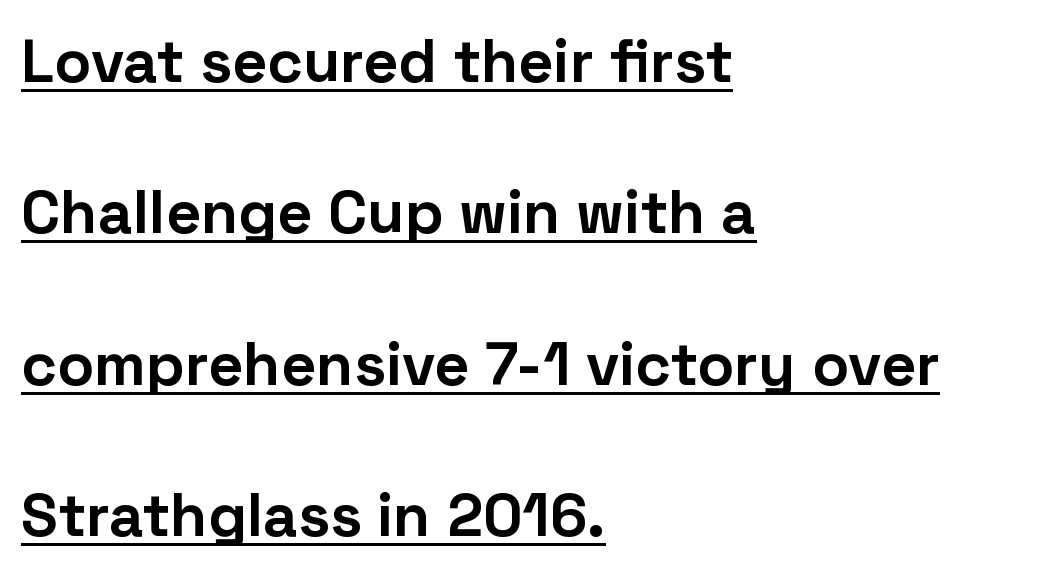
No feet cap the strokes, marking this as sans-serif type. Italic: no, the glyphs are upright roman. You can see a thin bar hugging the bottom of the glyphs. Does the weight exceed regular? Yes, all the way to bold. Think of a printed novel: that variable character pitch is what you see here. This sample trades compactness for vertical openness between lines.
